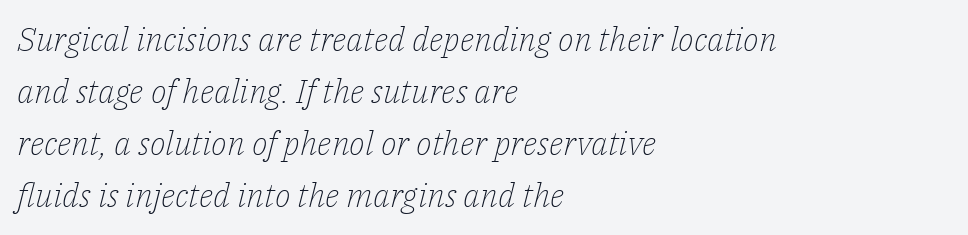
{"serif": "yes", "italic": "yes", "lean": "right", "slant_degrees": 14, "bold": "no", "weight": "light", "width": "normal", "stroke_contrast": "low", "x_height": "medium", "monospaced": "no", "underline": "no", "align": "left", "line_spacing": "normal", "line_spacing_ratio": 1.58, "letter_spacing": "normal", "letter_spacing_em": 0.0, "glyph_px": 33}
